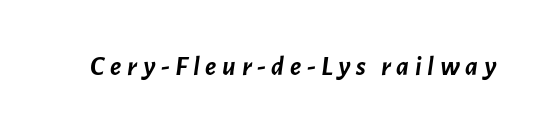
Has an underline been added? It has not. Rendered with sloped, italic letterforms. Chunky letters — that's bold for sure. Is the letter spacing exaggerated? Yes — the characters are pushed far apart.
